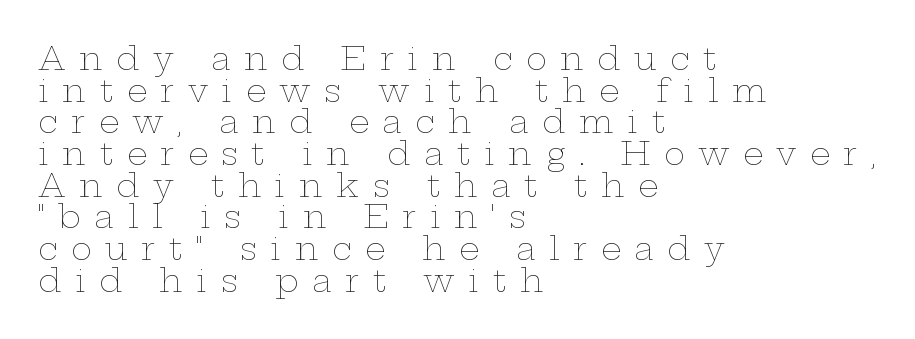
The image shows 32 px thin, wide type, upright; set left-aligned, tight line spacing (0.99x), unusually wide letter spacing (+0.42 em), not underlined; low stroke contrast and a medium x-height.
